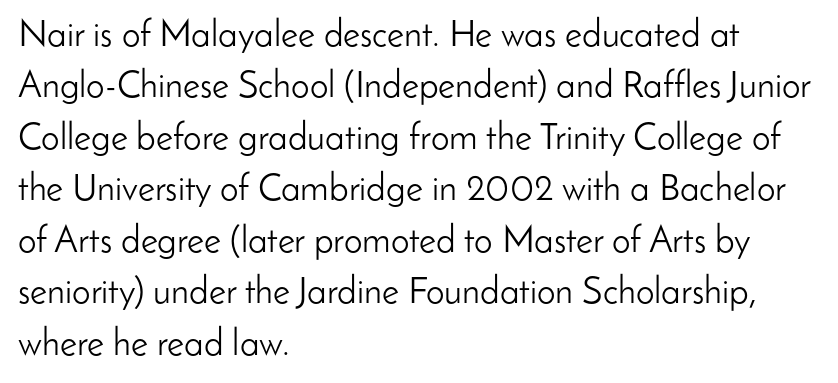
Q: Is the text bold? A: No.
Q: Is the text italic (slanted)? A: No, it is upright.
Q: Is the typeface a serif or a sans-serif typeface? A: Sans-serif.
Q: Is the text underlined? A: No.
Q: How is the paragraph aligned? A: Left-aligned.
Q: Is the spacing between letters normal or unusually wide? A: Normal.
Q: Is the spacing between lines tight, normal or loose? A: Normal.
Q: Width (condensed, normal, or wide)? A: Normal.
Q: Stroke contrast? A: Low.
Q: x-height? A: Small.
Q: Monospaced? A: No.
